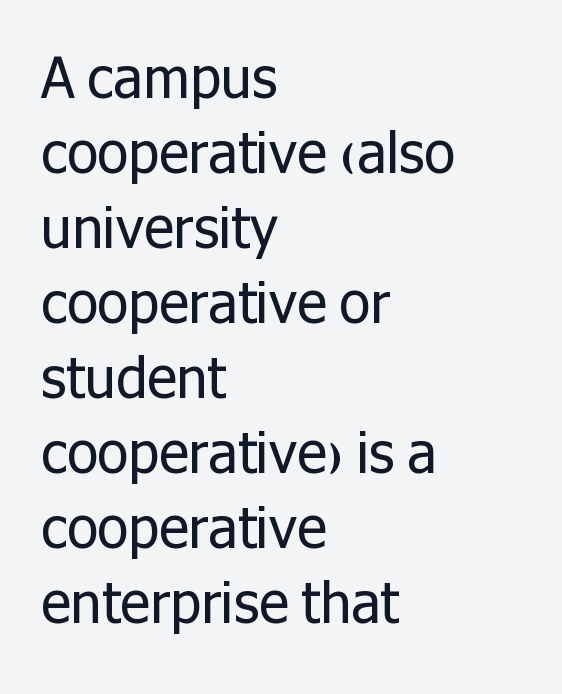
{"serif": "no", "italic": "no", "bold": "no", "weight": "regular", "width": "normal", "stroke_contrast": "low", "x_height": "medium", "monospaced": "no", "underline": "no", "align": "left", "line_spacing": "normal", "line_spacing_ratio": 1.34, "letter_spacing": "normal", "letter_spacing_em": 0.0, "glyph_px": 56}
